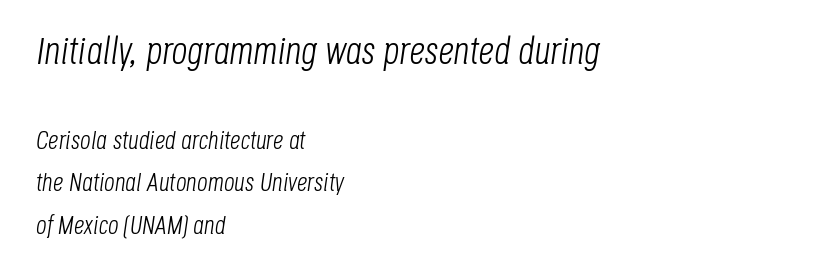
The line texture is even and compact thanks to regular tracking. Visually the block forms a straight wall on the left and a jagged coastline on the right. These lines sit exactly where default settings would place them. Here the designer chose a conventional face with non-uniform glyph widths. Lines of text with bare space underneath. Yep, that's italic — everything's leaning.
